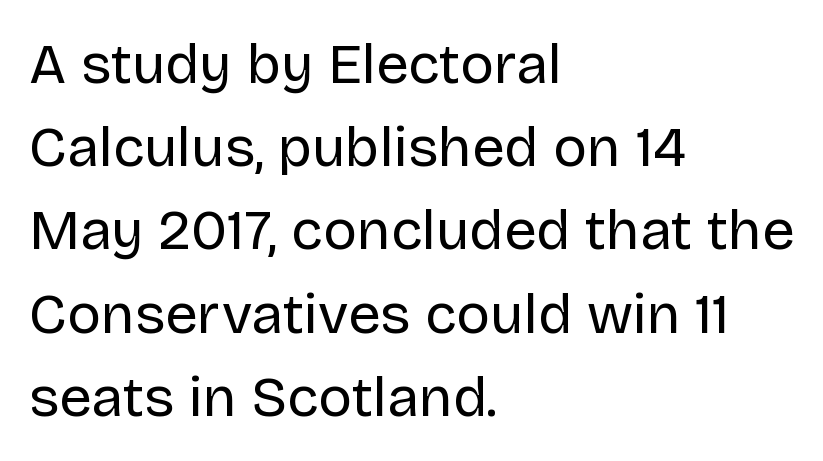
Q: Is the text bold? A: No.
Q: Is the text italic (slanted)? A: No, it is upright.
Q: Is the typeface a serif or a sans-serif typeface? A: Sans-serif.
Q: Is the text underlined? A: No.
Q: How is the paragraph aligned? A: Left-aligned.
Q: Is the spacing between letters normal or unusually wide? A: Normal.
Q: Is the spacing between lines tight, normal or loose? A: Normal.
Q: Width (condensed, normal, or wide)? A: Normal.
Q: Stroke contrast? A: Low.
Q: x-height? A: Large.
Q: Monospaced? A: No.
